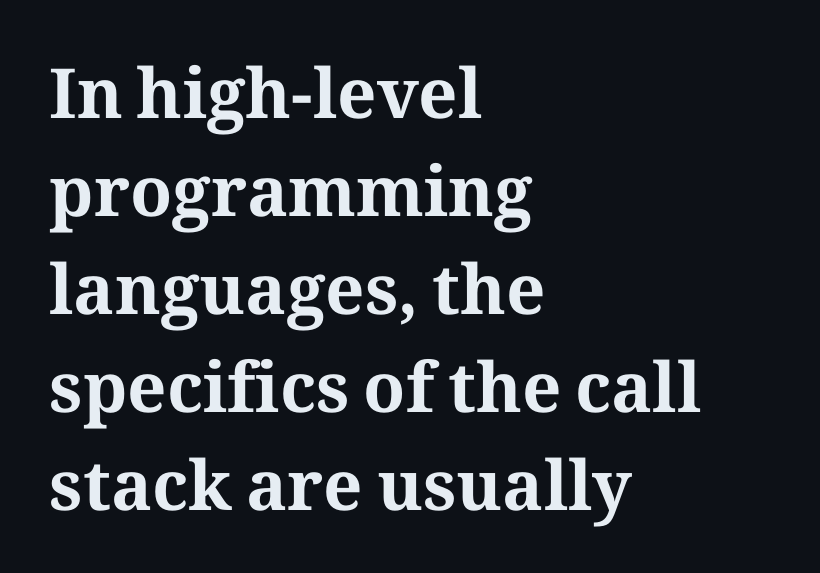
Whoever set this chose a conventional vertical rhythm. Just letters on the line, the space beneath them empty. The letters stand straight up with perfectly vertical stems. Looks like regular typesetting: each glyph gets only the width it needs. Nothing unusual about the tracking: characters are spaced as the font intends.
